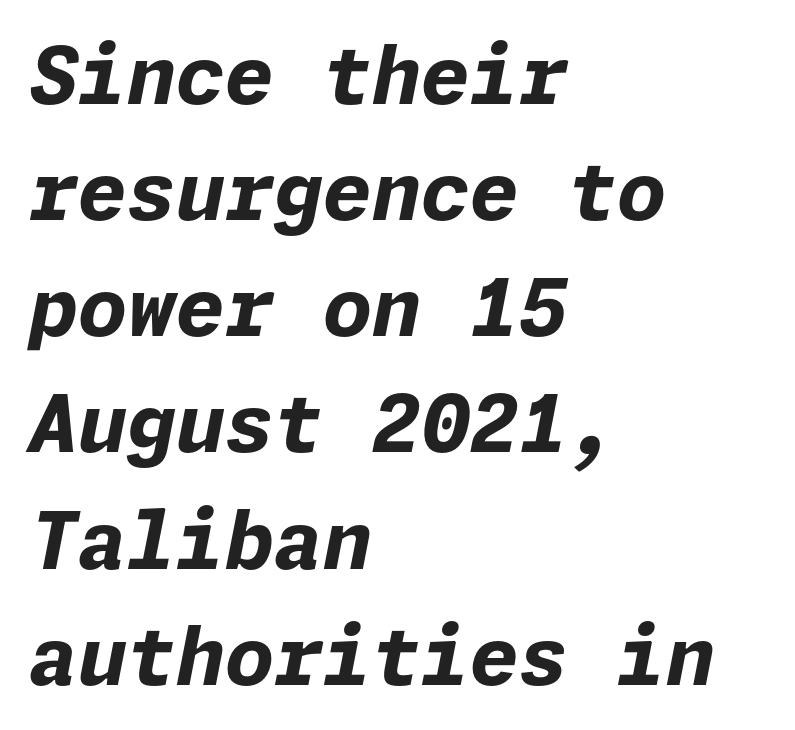
The image shows 79 px bold type, italic (leaning right); set left-aligned, normal line spacing (1.47x), normal letter spacing, not underlined; low stroke contrast and a medium x-height.
